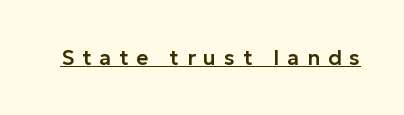
The image shows 21 px text type, upright; set unusually wide letter spacing (+0.38 em), underlined.
